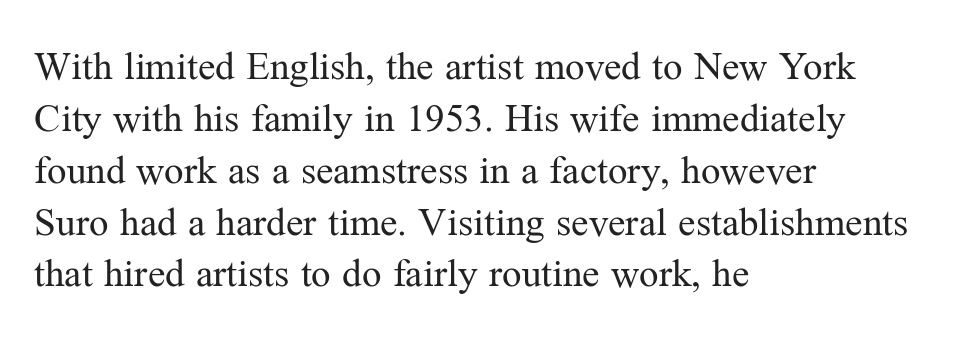
Notice how the stems are strictly vertical — no italics here. The type family on display is of the serif kind. A student would call this left alignment; a typographer would say flush left, rag right. Inter-character spacing is left at the font's built-in metrics. Vertically, the passage feels balanced, rows spaced as you'd expect. Each row of text sits above clean, open space.
